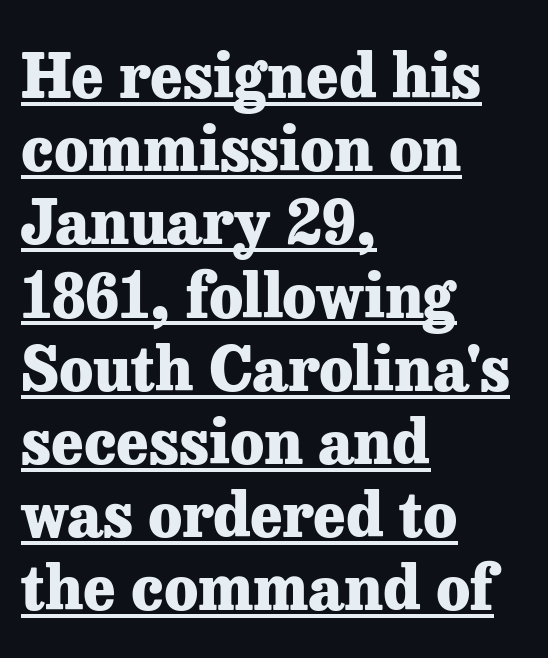
Varying glyph widths throughout — classic text-font behaviour. Casual observation: everything's shoved over to the left. These characters rest on top of a visible drawn line. A dark, heavy texture on the line: the type is bold. The gaps between neighbouring characters are ordinary and unremarkable. The face used here is seriffed, in the tradition of book romans.
